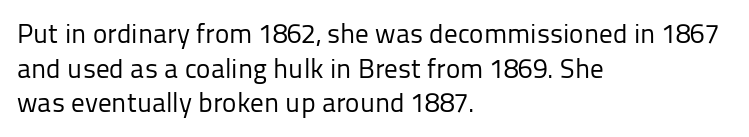
The image shows 27 px text type, upright; set left-aligned, normal line spacing (1.28x), normal letter spacing, not underlined.
